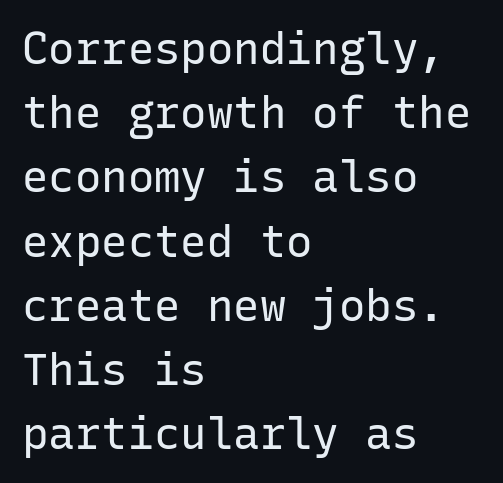
{"serif": "no", "italic": "no", "bold": "no", "weight": "regular", "width": "normal", "stroke_contrast": "low", "x_height": "medium", "monospaced": "yes", "underline": "no", "align": "left", "line_spacing": "normal", "line_spacing_ratio": 1.46, "letter_spacing": "normal", "letter_spacing_em": 0.0, "glyph_px": 44}
